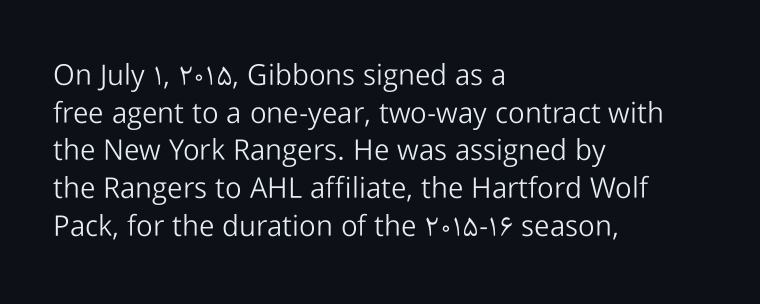
The image shows 29 px light sans-serif type, upright; set left-aligned, normal line spacing (1.3x), normal letter spacing, not underlined; low stroke contrast and a medium x-height.
